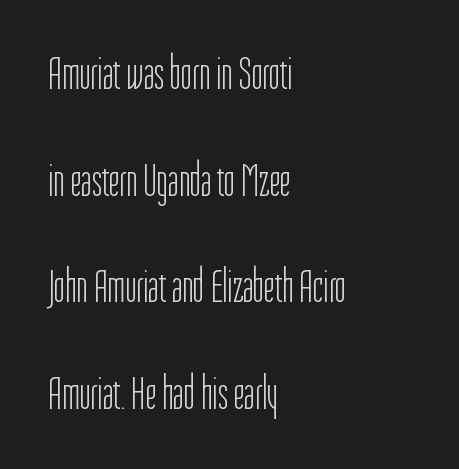
Think of a printed novel: that variable character pitch is what you see here. Is there any slant? The stems are plumb. These lines are composed in type without serifs. Lines of text with bare space underneath.
